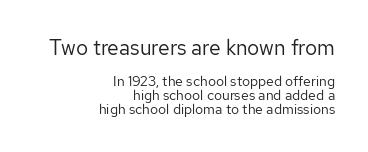
The image shows 21 px text type, upright; set right-aligned, tight line spacing (1.0x), normal letter spacing, not underlined; the first (top) block is 1.5x larger.
